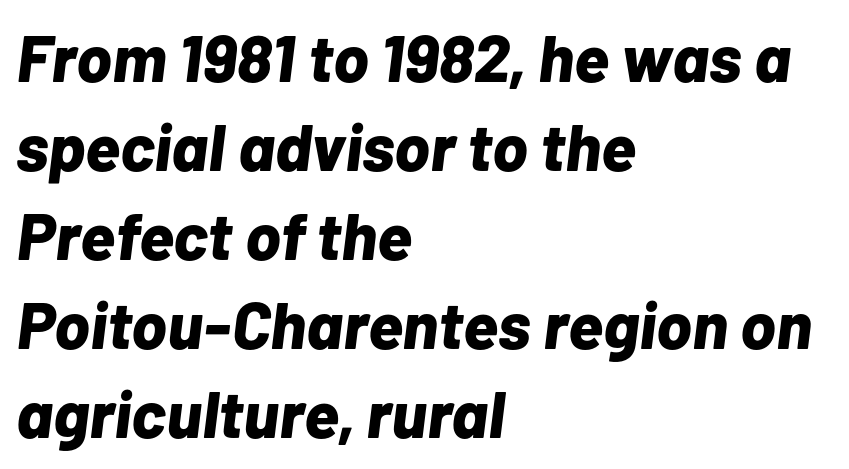
Q: Is the text bold? A: Yes.
Q: Is the text italic (slanted)? A: Yes, it leans right by about 7 degrees.
Q: Is the text underlined? A: No.
Q: How is the paragraph aligned? A: Left-aligned.
Q: Is the spacing between letters normal or unusually wide? A: Normal.
Q: Is the spacing between lines tight, normal or loose? A: Normal.
Q: Width (condensed, normal, or wide)? A: Normal.
Q: Stroke contrast? A: Low.
Q: x-height? A: Medium.
Q: Monospaced? A: No.
